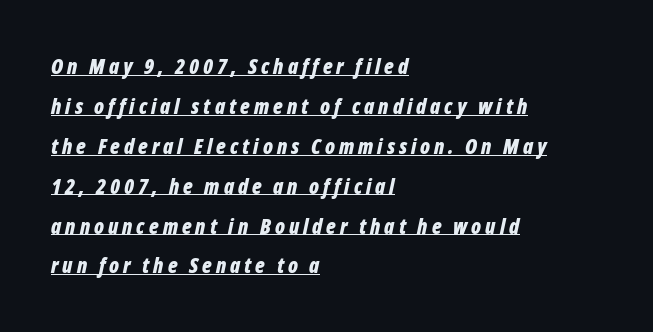
{"italic": "yes", "lean": "right", "slant_degrees": 12, "bold": "yes", "underline": "yes", "align": "left", "line_spacing": "loose", "line_spacing_ratio": 1.9, "glyph_px": 21}
